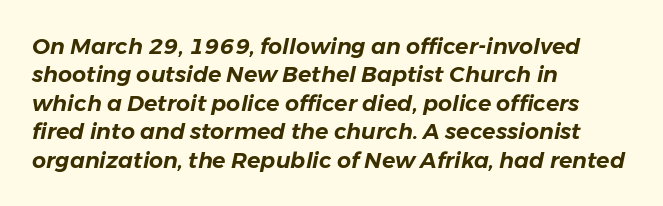
Q: Is the text italic (slanted)? A: Yes, it leans right by about 11 degrees.
Q: Is the text underlined? A: No.
Q: How is the paragraph aligned? A: Left-aligned.
Q: Is the spacing between letters normal or unusually wide? A: Normal.
Q: Is the spacing between lines tight, normal or loose? A: Normal.
